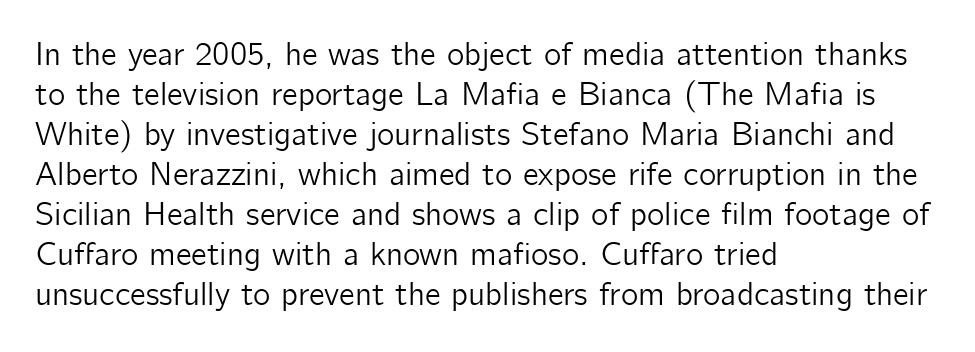
Horizontally, the lines are justified to the leading edge only. Plain, unruled lines of type. Tall strokes in this sample are plumb rather than angled. Is this a fixed-width face? No — the glyphs have proportional, varying widths. The designer went with a sans here, leaving each stem footless. Standard letterfit; no display-style spreading of the glyphs.
